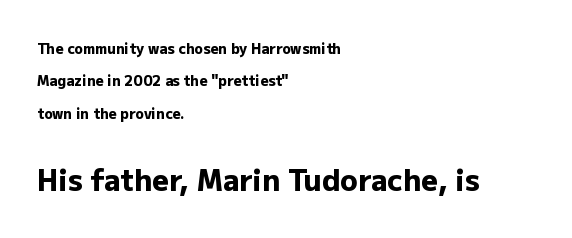
Q: Is the text bold? A: Yes.
Q: Is the text italic (slanted)? A: No, it is upright.
Q: Is the typeface a serif or a sans-serif typeface? A: Sans-serif.
Q: Is the text underlined? A: No.
Q: How is the paragraph aligned? A: Left-aligned.
Q: Is the spacing between letters normal or unusually wide? A: Normal.
Q: Is the spacing between lines tight, normal or loose? A: Loose.
Q: Which block of text is set in a larger size, the first (top) or the second (bottom)? A: The second (bottom) one.
Q: Width (condensed, normal, or wide)? A: Normal.
Q: Stroke contrast? A: Low.
Q: x-height? A: Medium.
Q: Monospaced? A: No.
